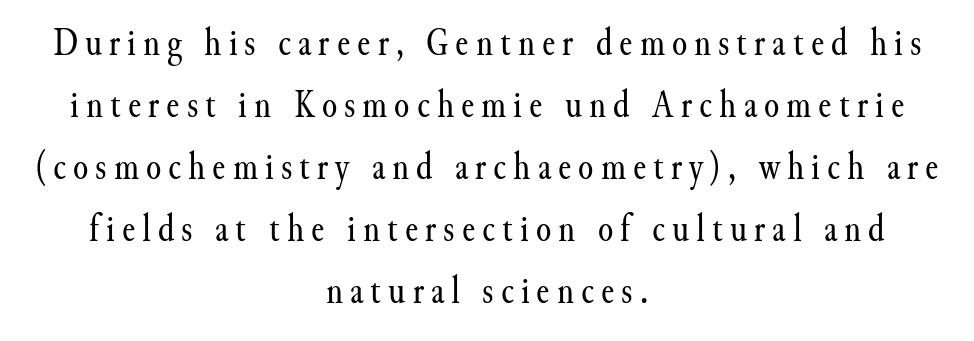
The image shows 39 px regular-weight serif type, upright; set centered, normal line spacing (1.59x), not underlined; medium stroke contrast and a small x-height.
